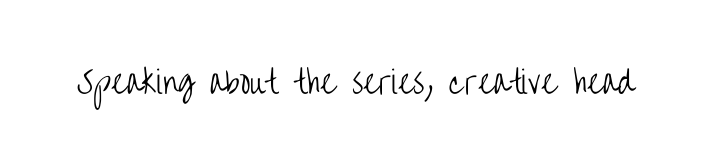
The line texture is even and compact thanks to regular tracking. Characters remain perfectly vertical along every line. Do the characters align in a grid? No, the font is proportional. Check under the words: just untouched page. The glyphs in this specimen are sans serif. Summary of weight: not heavy and not bold.
